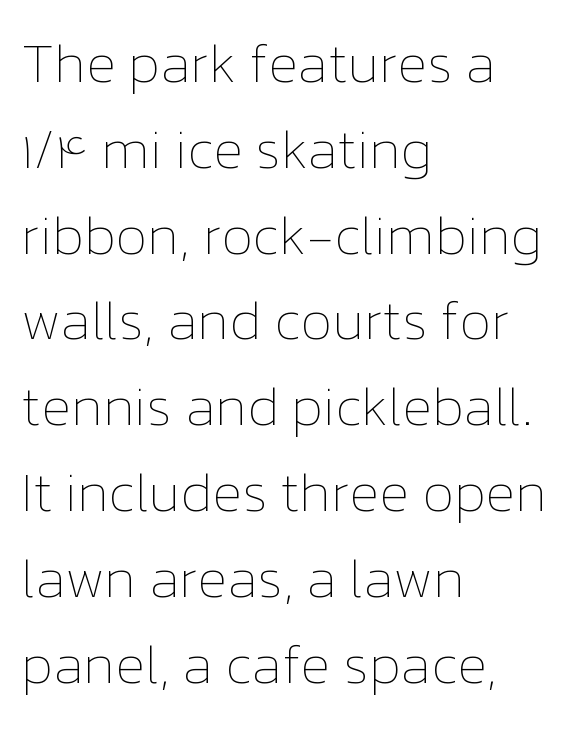
{"italic": "no", "bold": "no", "weight": "thin", "width": "normal", "stroke_contrast": "low", "x_height": "medium", "monospaced": "no", "underline": "no", "align": "left", "line_spacing": "normal", "line_spacing_ratio": 1.56, "letter_spacing": "normal", "letter_spacing_em": 0.0, "glyph_px": 55}
